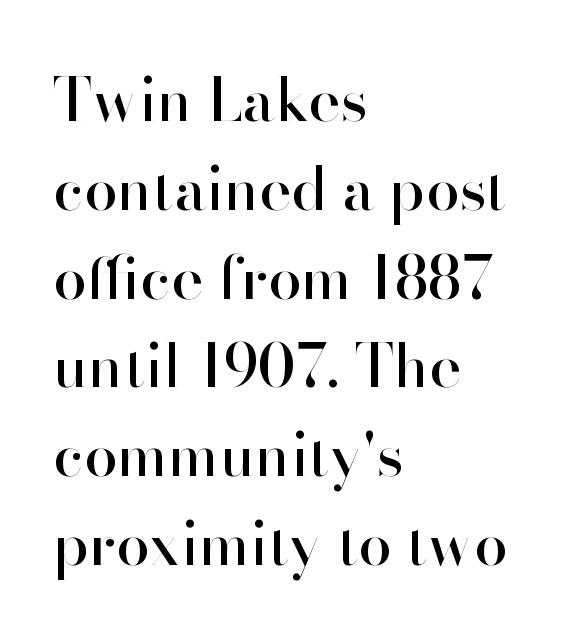
Q: Is the text italic (slanted)? A: No, it is upright.
Q: Is the typeface a serif or a sans-serif typeface? A: Sans-serif.
Q: Is the text underlined? A: No.
Q: How is the paragraph aligned? A: Left-aligned.
Q: Is the spacing between letters normal or unusually wide? A: Normal.
Q: Is the spacing between lines tight, normal or loose? A: Normal.
Q: Width (condensed, normal, or wide)? A: Normal.
Q: Stroke contrast? A: High.
Q: x-height? A: Small.
Q: Monospaced? A: No.
